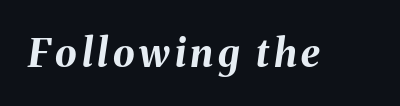
Q: Is the text bold? A: Yes.
Q: Is the text italic (slanted)? A: Yes, it leans right by about 8 degrees.
Q: Is the text underlined? A: No.
Q: Width (condensed, normal, or wide)? A: Normal.
Q: Stroke contrast? A: Medium.
Q: x-height? A: Medium.
Q: Monospaced? A: No.
